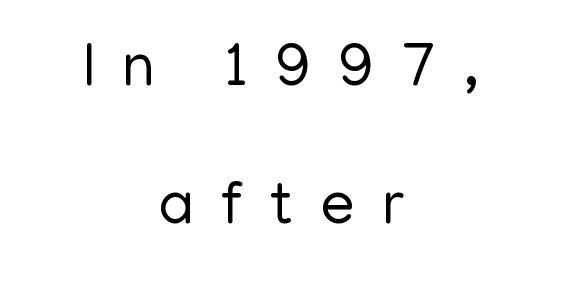
Q: Is the text bold? A: No.
Q: Is the text italic (slanted)? A: No, it is upright.
Q: Is the typeface a serif or a sans-serif typeface? A: Sans-serif.
Q: Is the text underlined? A: No.
Q: How is the paragraph aligned? A: Centered.
Q: Is the spacing between letters normal or unusually wide? A: Unusually wide.
Q: Is the spacing between lines tight, normal or loose? A: Loose.
Q: Width (condensed, normal, or wide)? A: Normal.
Q: Stroke contrast? A: Low.
Q: x-height? A: Medium.
Q: Monospaced? A: No.
